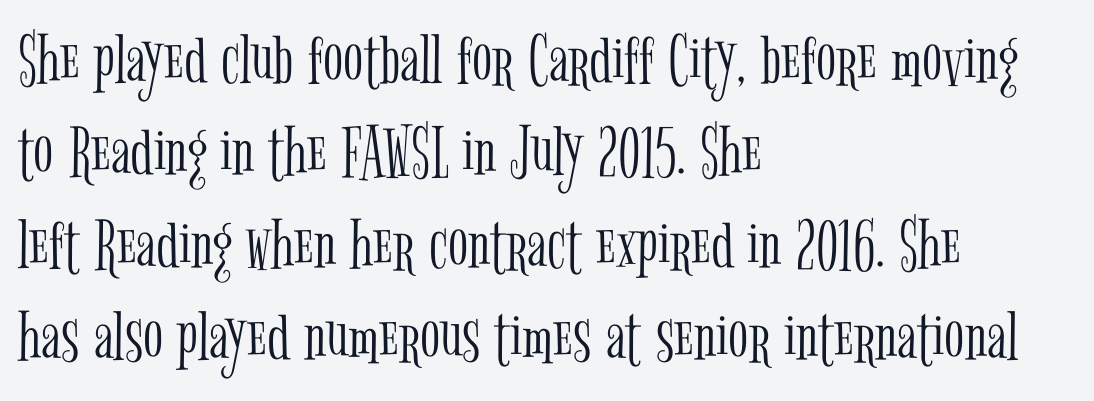
The designer went with a serif here, giving each stem small feet. Lines of text with bare space underneath. Here the designer chose a conventional face with non-uniform glyph widths. The lettering stays uniformly vertical, giving the passage a roman look. Notice how the passage keeps a crisp vertical edge on the left only.
